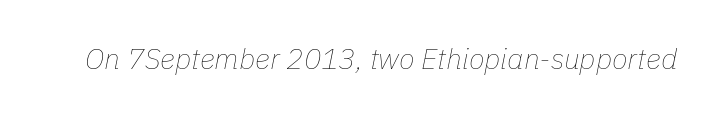
Q: Is the text bold? A: No.
Q: Is the text italic (slanted)? A: Yes, it leans right by about 11 degrees.
Q: Is the text underlined? A: No.
Q: Is the spacing between letters normal or unusually wide? A: Normal.
Q: Width (condensed, normal, or wide)? A: Normal.
Q: Stroke contrast? A: Low.
Q: x-height? A: Medium.
Q: Monospaced? A: No.
